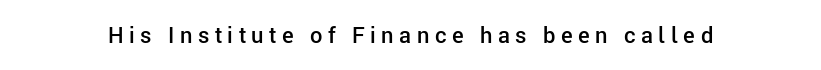
The image shows 22 px text type, upright; set unusually wide letter spacing (+0.25 em), not underlined.
